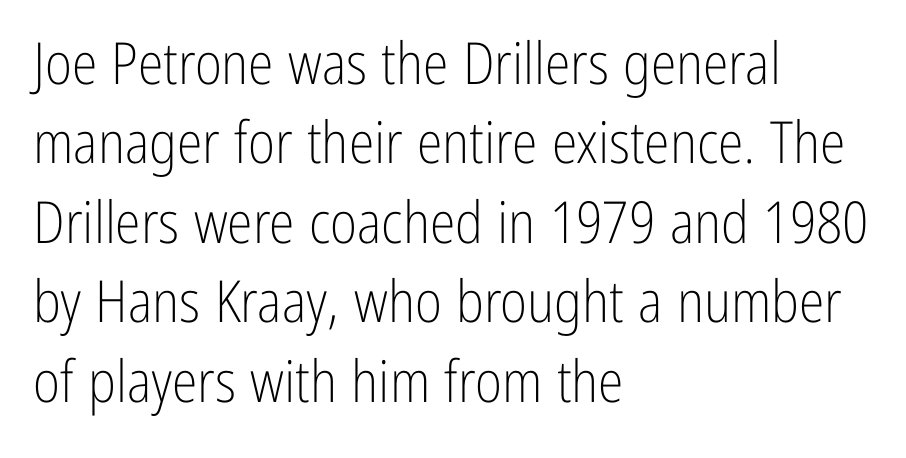
Stroke mass is kept to a normal reading level or below. Clear beneath every line of the passage. I'd call this a sans setting — the letters go barefoot. You can tell it's not italic because the verticals are truly vertical.
